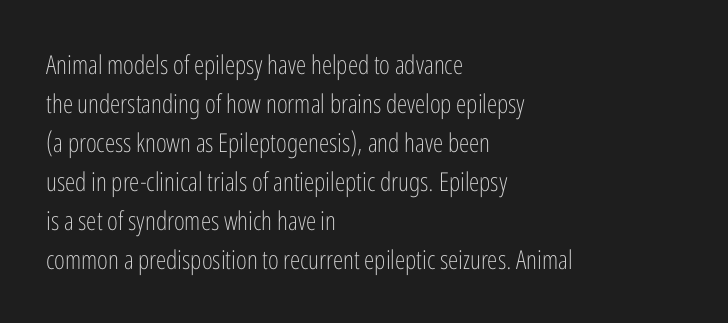
Each new line begins a customary step beneath the previous one. Students, note that the glyphs here touch the page at normal intervals. Letters rest on an invisible, unmarked baseline. Posture: upright roman.
